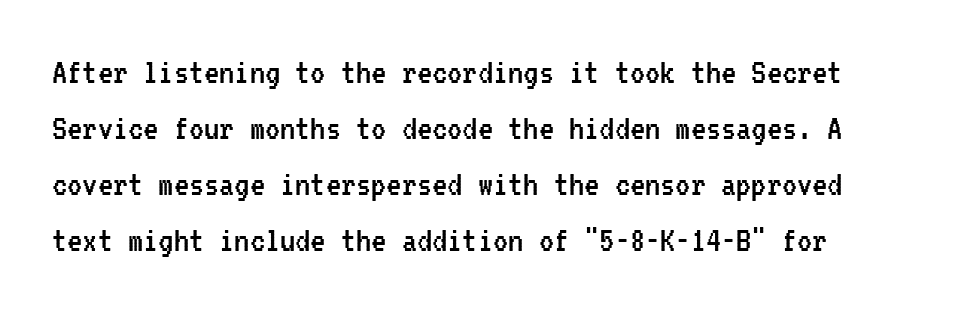
{"serif": "no", "italic": "no", "bold": "no", "weight": "regular", "width": "condensed", "stroke_contrast": "low", "x_height": "medium", "monospaced": "yes", "underline": "no", "line_spacing": "normal", "line_spacing_ratio": 1.47, "letter_spacing": "normal", "letter_spacing_em": 0.0, "glyph_px": 38}
